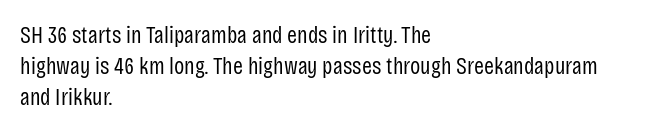
Q: Is the text bold? A: No.
Q: Is the text italic (slanted)? A: No, it is upright.
Q: Is the text underlined? A: No.
Q: How is the paragraph aligned? A: Left-aligned.
Q: Is the spacing between letters normal or unusually wide? A: Normal.
Q: Is the spacing between lines tight, normal or loose? A: Normal.
